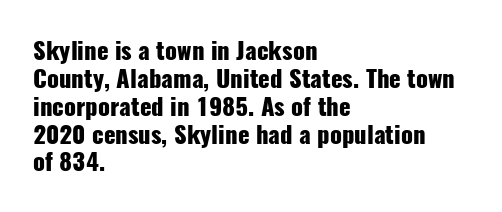
The image shows 24 px bold type, upright; set left-aligned, line spacing 1.16x, normal letter spacing, not underlined.
